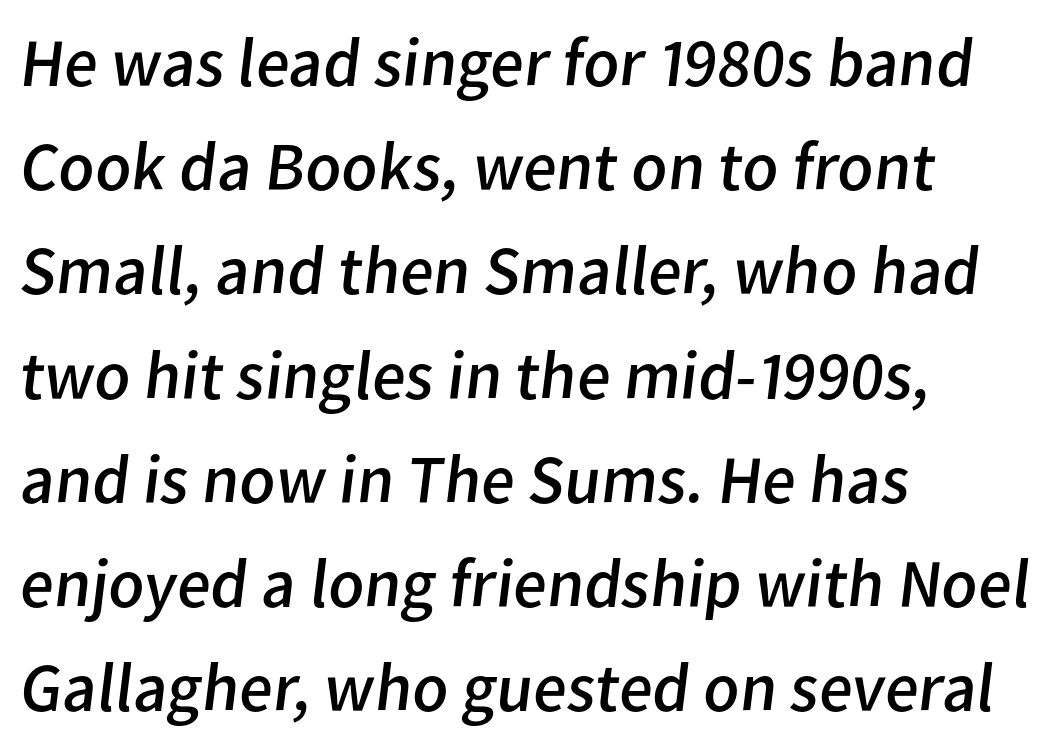
Q: Is the text bold? A: No.
Q: Is the typeface a serif or a sans-serif typeface? A: Sans-serif.
Q: Is the text underlined? A: No.
Q: How is the paragraph aligned? A: Left-aligned.
Q: Is the spacing between letters normal or unusually wide? A: Normal.
Q: Is the spacing between lines tight, normal or loose? A: Normal.
Q: Width (condensed, normal, or wide)? A: Normal.
Q: Stroke contrast? A: Low.
Q: x-height? A: Medium.
Q: Monospaced? A: No.
